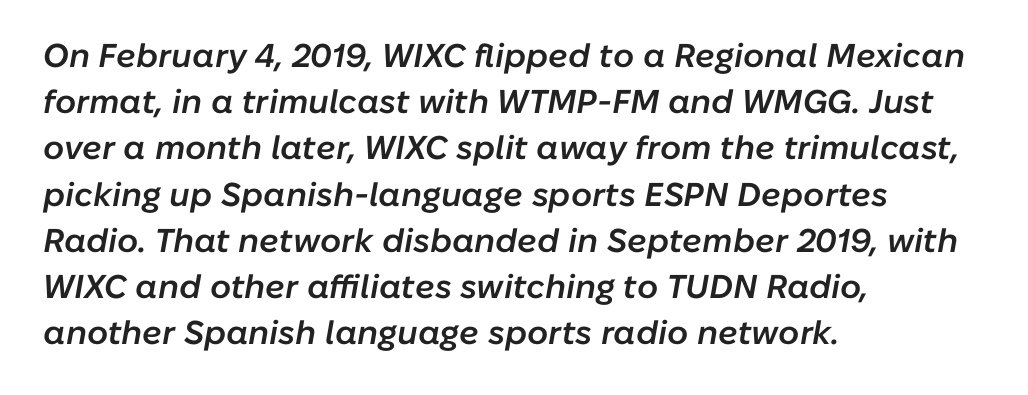
{"italic": "yes", "lean": "right", "slant_degrees": 10, "bold": "semi", "weight": "semibold", "width": "normal", "stroke_contrast": "low", "x_height": "medium", "monospaced": "no", "underline": "no", "align": "left", "line_spacing": "normal", "line_spacing_ratio": 1.4, "letter_spacing": "normal", "letter_spacing_em": 0.0, "glyph_px": 33}
